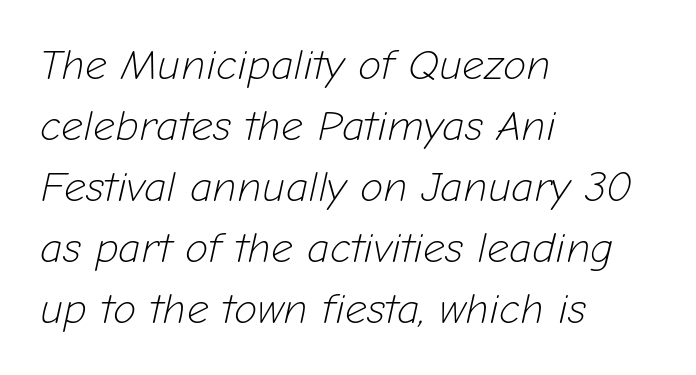
Every row of glyphs begins at an identical x-position on the left. Posture: slanted. The face used here is proportionally spaced, like ordinary book or web type. This sample uses plain, unmodified letter spacing. Heaviness? Minimal to ordinary, like unemphasized prose. Type without underlining.
